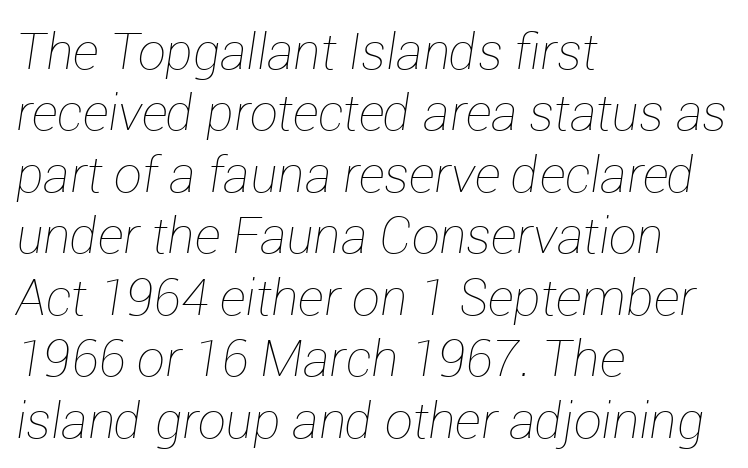
Q: Is the text bold? A: No.
Q: Is the text italic (slanted)? A: Yes, it leans right by about 12 degrees.
Q: Is the text underlined? A: No.
Q: How is the paragraph aligned? A: Left-aligned.
Q: Is the spacing between letters normal or unusually wide? A: Normal.
Q: Width (condensed, normal, or wide)? A: Normal.
Q: Stroke contrast? A: Low.
Q: x-height? A: Medium.
Q: Monospaced? A: No.
